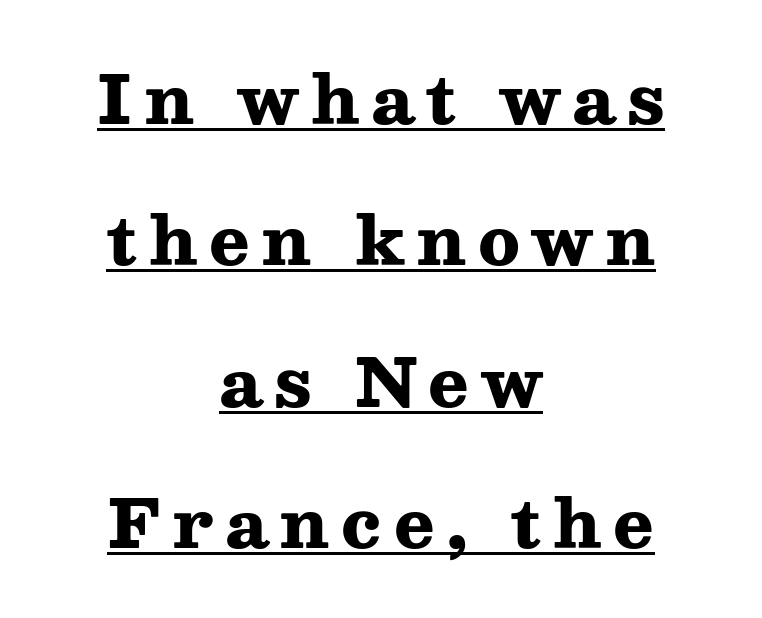
{"serif": "yes", "italic": "no", "bold": "yes", "weight": "heavy", "width": "wide", "stroke_contrast": "medium", "x_height": "medium", "monospaced": "no", "underline": "yes", "align": "center", "line_spacing": "loose", "line_spacing_ratio": 2.11, "glyph_px": 67}
